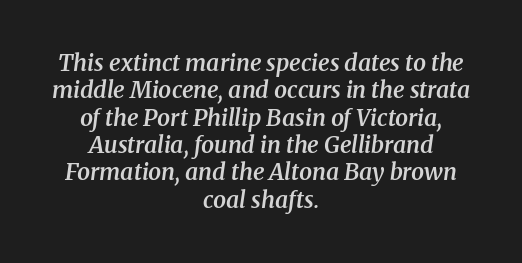
{"italic": "yes", "lean": "right", "slant_degrees": 8, "bold": "semi", "underline": "no", "align": "center", "line_spacing_ratio": 1.19, "letter_spacing": "normal", "letter_spacing_em": 0.0, "glyph_px": 23}
